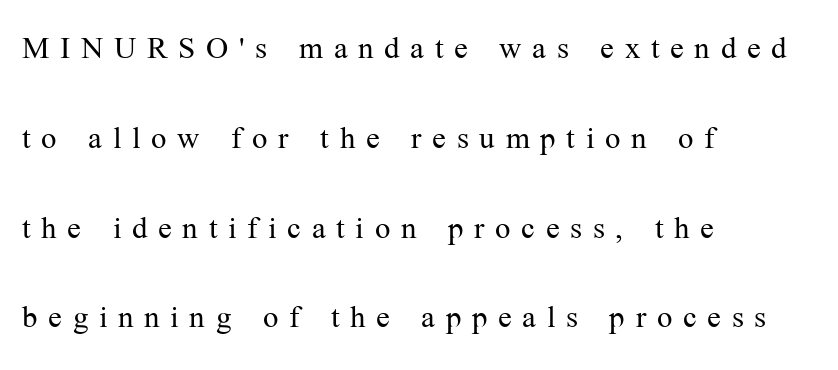
Spacing verdict: proportional, widths tailored to each character. Characters follow at a spacing far wider than the type designer built in. The characters are drawn with everyday or finer stroke widths. These lines stand farther apart than default settings would place them. The axis of the letterforms is exactly vertical.
